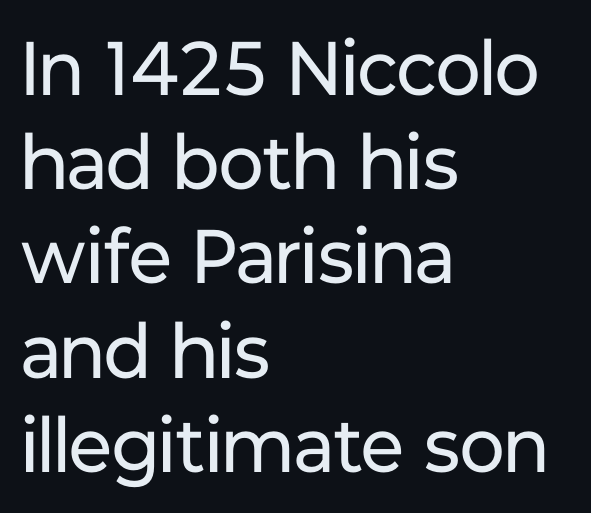
This sample has the flowing, uneven cadence of proportional lettering. You can tell it's not italic because the verticals are truly vertical. Each stroke keeps to a modest, everyday thickness or less. Students, note that the glyphs here touch the page at normal intervals. The rag falls on the right side of this text block. The glyphs in this specimen are sans serif.
